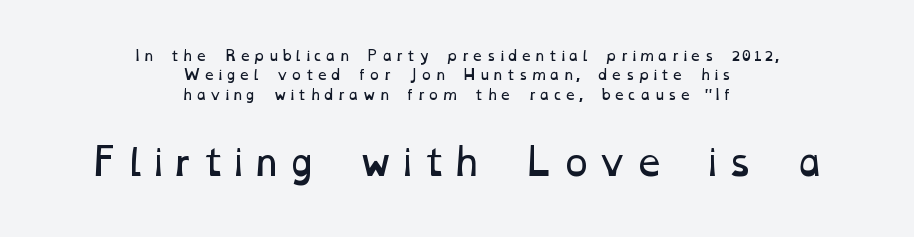
The image shows 36 px regular-weight, wide type; set centered, normal line spacing (1.38x), not underlined; the second (bottom) block is 2.57x larger; low stroke contrast and a medium x-height.
